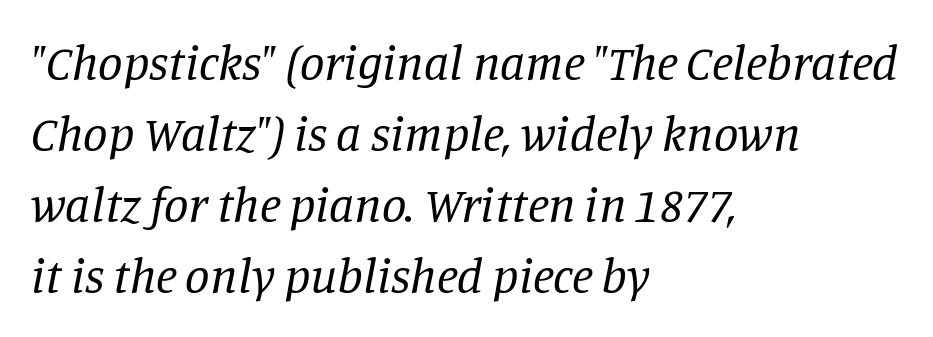
Q: Is the text bold? A: No.
Q: Is the text italic (slanted)? A: Yes, it leans right by about 11 degrees.
Q: Is the typeface a serif or a sans-serif typeface? A: Serif.
Q: Is the text underlined? A: No.
Q: How is the paragraph aligned? A: Left-aligned.
Q: Is the spacing between letters normal or unusually wide? A: Normal.
Q: Is the spacing between lines tight, normal or loose? A: Normal.
Q: Width (condensed, normal, or wide)? A: Normal.
Q: Stroke contrast? A: Low.
Q: x-height? A: Large.
Q: Monospaced? A: No.
